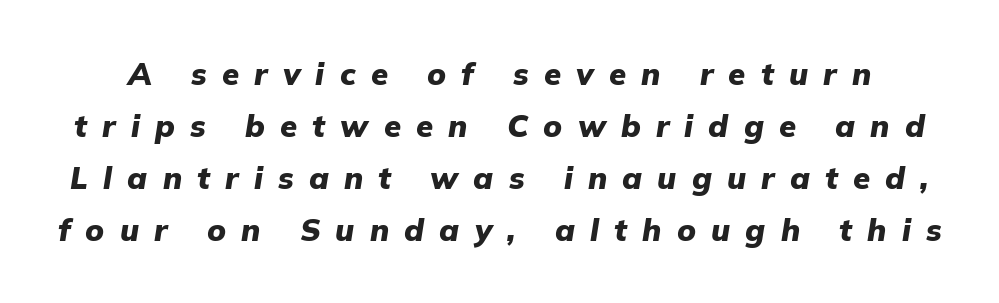
Q: Is the text bold? A: Yes.
Q: Is the text italic (slanted)? A: Yes, it leans right by about 9 degrees.
Q: Is the text underlined? A: No.
Q: Is the spacing between letters normal or unusually wide? A: Unusually wide.
Q: Is the spacing between lines tight, normal or loose? A: Normal.
Q: Width (condensed, normal, or wide)? A: Normal.
Q: Stroke contrast? A: Low.
Q: x-height? A: Medium.
Q: Monospaced? A: No.
